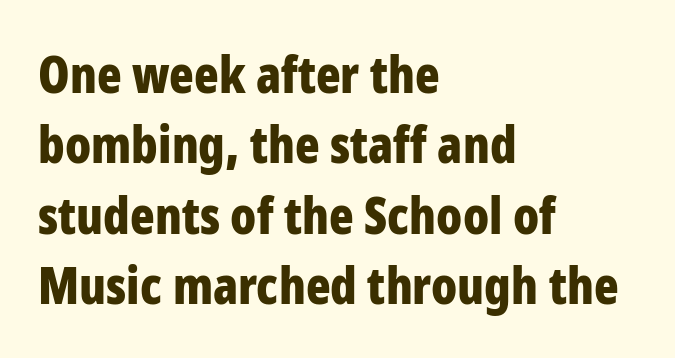
This is roman type, the default non-slanted kind. Any mark beneath the type? The region is blank. Is this a fixed-width face? No — the glyphs have proportional, varying widths. Tracking value appears to be zero — textbook default spacing.
